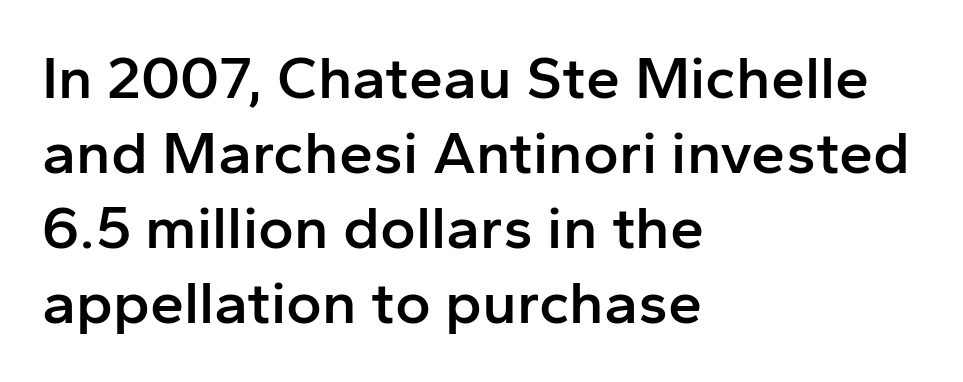
This is sans-serif lettering, the kind often seen on screens and signage. Type without underlining. The rendering keeps characters at their native spacing. This sample has the flowing, uneven cadence of proportional lettering. The strokes are fattened partway — semibold, not bold.
